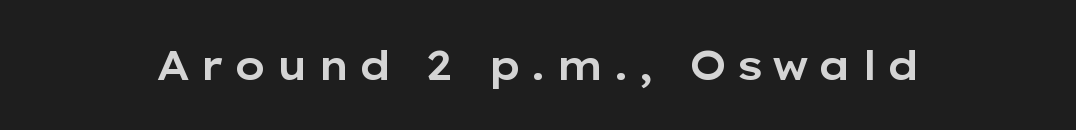
The image shows 40 px wide sans-serif type, upright; set unusually wide letter spacing (+0.21 em), not underlined; low stroke contrast and a medium x-height.
